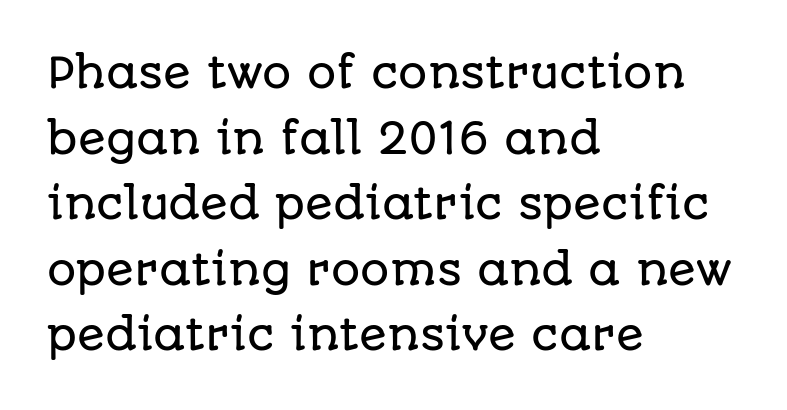
Q: Is the text italic (slanted)? A: No, it is upright.
Q: Is the typeface a serif or a sans-serif typeface? A: Sans-serif.
Q: Is the text underlined? A: No.
Q: How is the paragraph aligned? A: Left-aligned.
Q: Is the spacing between letters normal or unusually wide? A: Normal.
Q: Is the spacing between lines tight, normal or loose? A: Normal.
Q: Width (condensed, normal, or wide)? A: Normal.
Q: Stroke contrast? A: Low.
Q: x-height? A: Large.
Q: Monospaced? A: No.
